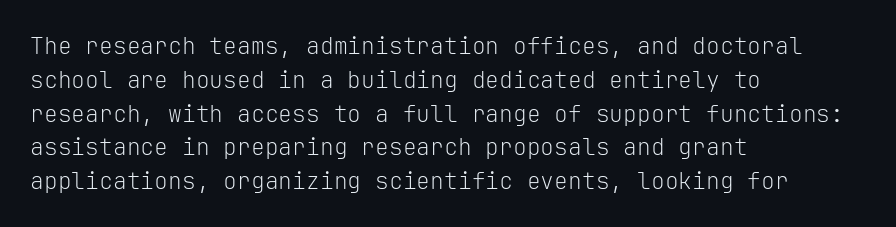
The image shows 23 px text type, upright; set left-aligned, normal line spacing (1.47x), normal letter spacing, not underlined.
